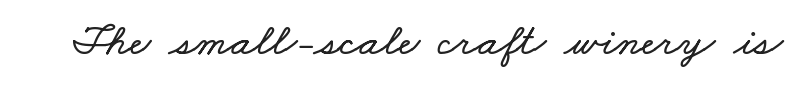
The image shows 46 px wide type; set normal letter spacing, not underlined; low stroke contrast and a small x-height.
